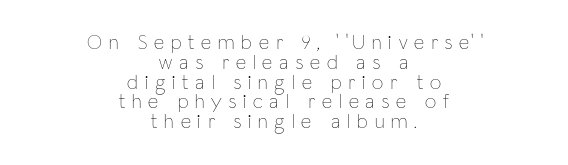
Ordinary non-slanted type is in use. Think standard paragraph weight, or any step lighter than that. Short note: letters widely spaced. Quick note: underline off. The vertical gap from one line to the next is small. The text block is weighted toward neither margin, spreading evenly from the middle.
